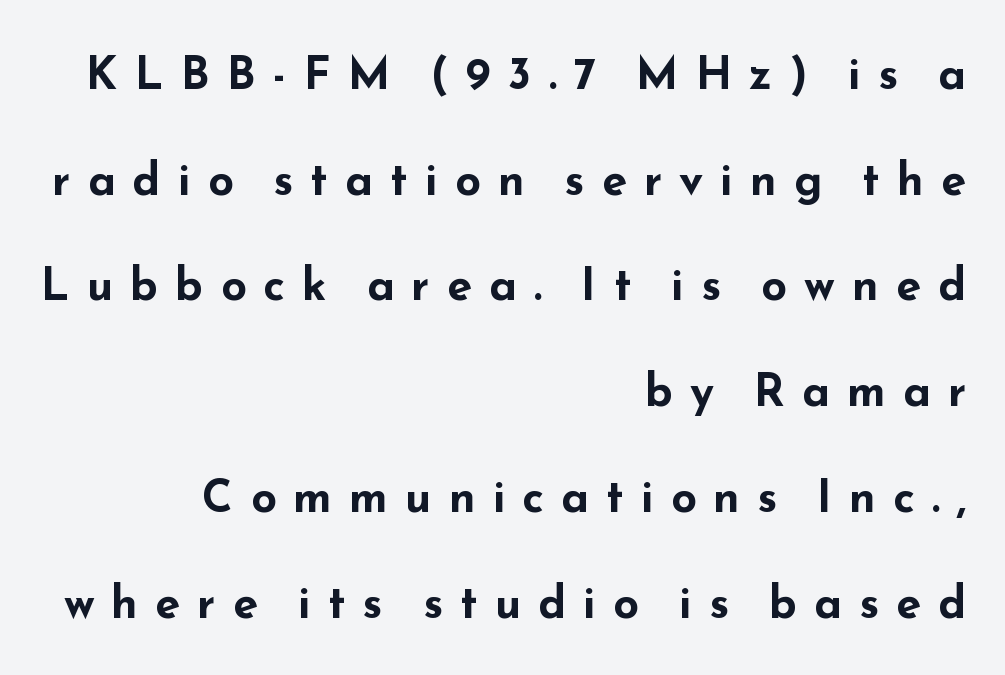
{"serif": "no", "italic": "no", "bold": "yes", "weight": "bold", "width": "wide", "stroke_contrast": "low", "x_height": "small", "monospaced": "no", "underline": "no", "align": "right", "line_spacing": "loose", "line_spacing_ratio": 2.35, "letter_spacing": "wide", "letter_spacing_em": 0.38, "glyph_px": 45}
